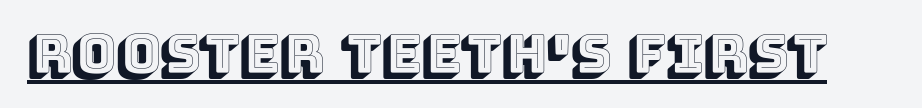
Q: Is the text italic (slanted)? A: No, it is upright.
Q: Is the text underlined? A: Yes.
Q: Is the spacing between letters normal or unusually wide? A: Normal.
Q: Width (condensed, normal, or wide)? A: Normal.
Q: x-height? A: Large.
Q: Monospaced? A: No.
